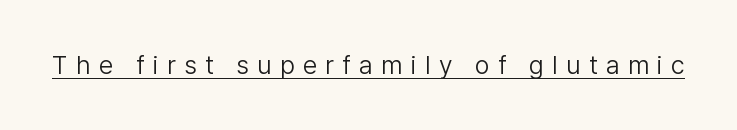
The image shows 26 px text type, upright; set unusually wide letter spacing (+0.32 em), underlined.
